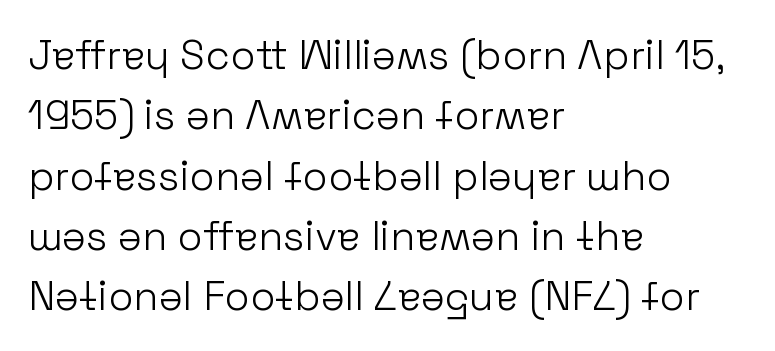
{"serif": "no", "italic": "no", "bold": "no", "weight": "light", "width": "normal", "stroke_contrast": "low", "x_height": "medium", "monospaced": "no", "underline": "no", "align": "left", "line_spacing": "normal", "line_spacing_ratio": 1.47, "letter_spacing": "normal", "letter_spacing_em": 0.0, "glyph_px": 41}
